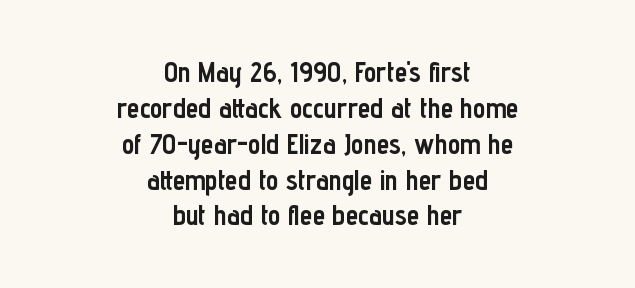
Look at the stroke-to-counter ratio: heavy, a bold. The rendering positions every line midway between the sides. Do the characters align in a grid? No, the font is proportional. The axis of the letterforms is exactly vertical. Letterform terminals end flat and unadorned throughout the passage.
